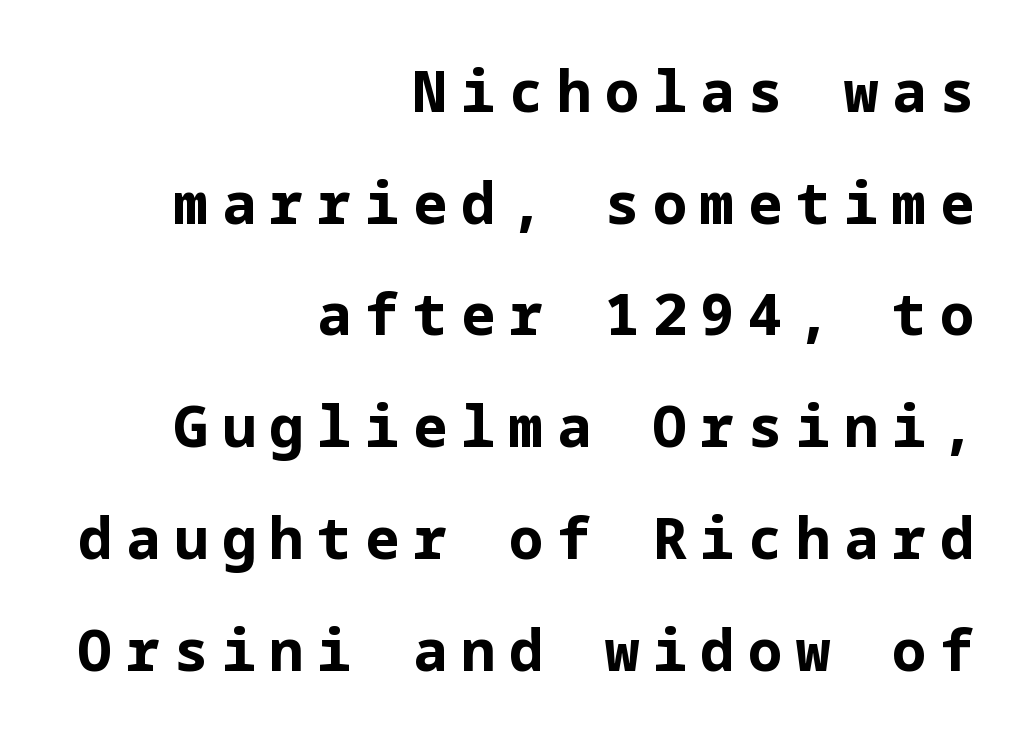
Q: Is the text bold? A: Yes.
Q: Is the text italic (slanted)? A: No, it is upright.
Q: Is the typeface a serif or a sans-serif typeface? A: Sans-serif.
Q: Is the text underlined? A: No.
Q: How is the paragraph aligned? A: Right-aligned.
Q: Is the spacing between letters normal or unusually wide? A: Unusually wide.
Q: Is the spacing between lines tight, normal or loose? A: Loose.
Q: Width (condensed, normal, or wide)? A: Normal.
Q: Stroke contrast? A: Low.
Q: x-height? A: Medium.
